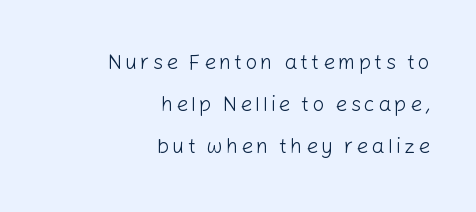
{"italic": "no", "bold": "no", "underline": "no", "align": "right", "line_spacing": "loose", "line_spacing_ratio": 2.0, "glyph_px": 21}
